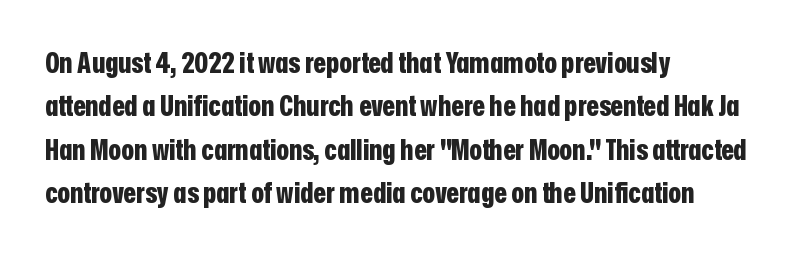
Q: Is the text bold? A: Yes.
Q: Is the text italic (slanted)? A: No, it is upright.
Q: Is the typeface a serif or a sans-serif typeface? A: Sans-serif.
Q: Is the text underlined? A: No.
Q: How is the paragraph aligned? A: Left-aligned.
Q: Is the spacing between letters normal or unusually wide? A: Normal.
Q: Is the spacing between lines tight, normal or loose? A: Normal.
Q: Width (condensed, normal, or wide)? A: Condensed.
Q: Stroke contrast? A: Low.
Q: x-height? A: Medium.
Q: Monospaced? A: No.
